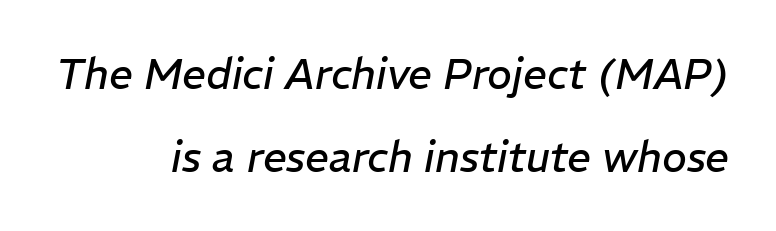
The image shows 42 px regular-weight type, italic (leaning right); set right-aligned, loose line spacing (1.97x), normal letter spacing, not underlined; low stroke contrast and a medium x-height.
